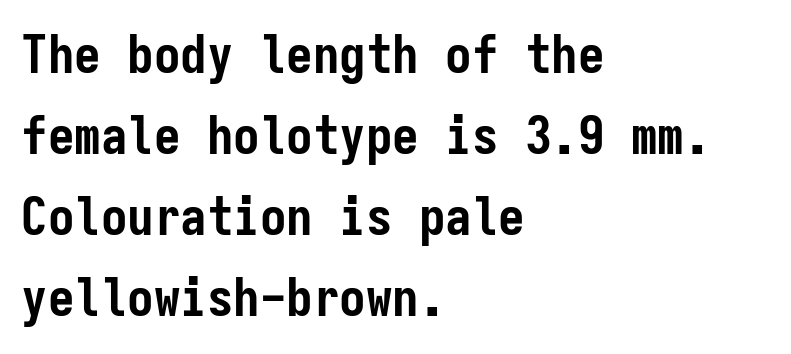
Type without underlining. How would I describe the line gaps? Plain and ordinary. You can tell it's not italic because the verticals are truly vertical. These lines are composed in type without serifs. Strokes here are thick enough to call this a true bold.
